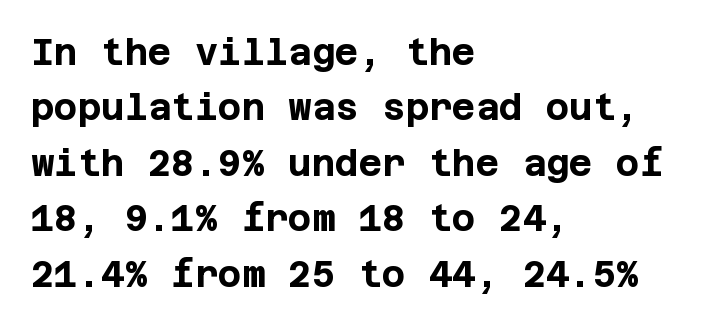
The image shows 36 px bold sans-serif type, upright; set left-aligned, normal line spacing (1.54x), normal letter spacing, not underlined; low stroke contrast and a large x-height.
